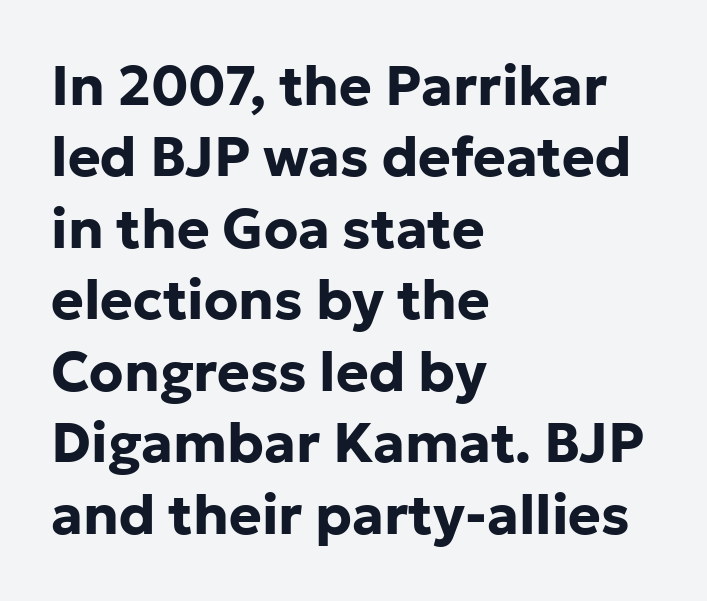
{"serif": "no", "italic": "no", "bold": "yes", "weight": "bold", "width": "normal", "stroke_contrast": "low", "x_height": "medium", "monospaced": "no", "underline": "no", "align": "left", "line_spacing": "normal", "line_spacing_ratio": 1.3, "letter_spacing": "normal", "letter_spacing_em": 0.0, "glyph_px": 55}
